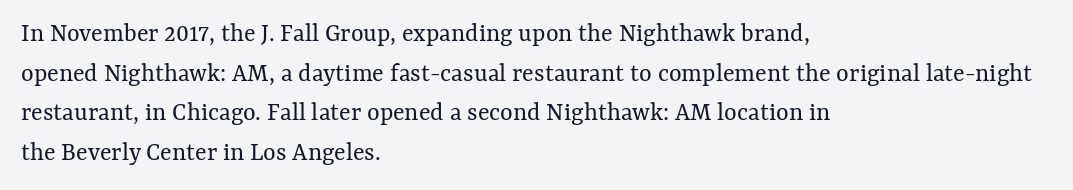
Notice how descenders clear the ascenders below comfortably — that's standard leading. Inter-character spacing is left at the font's built-in metrics. Bare-footed words on every line. The strokes are not fattened; the text isn't bold. A student would call this left alignment; a typographer would say flush left, rag right.
